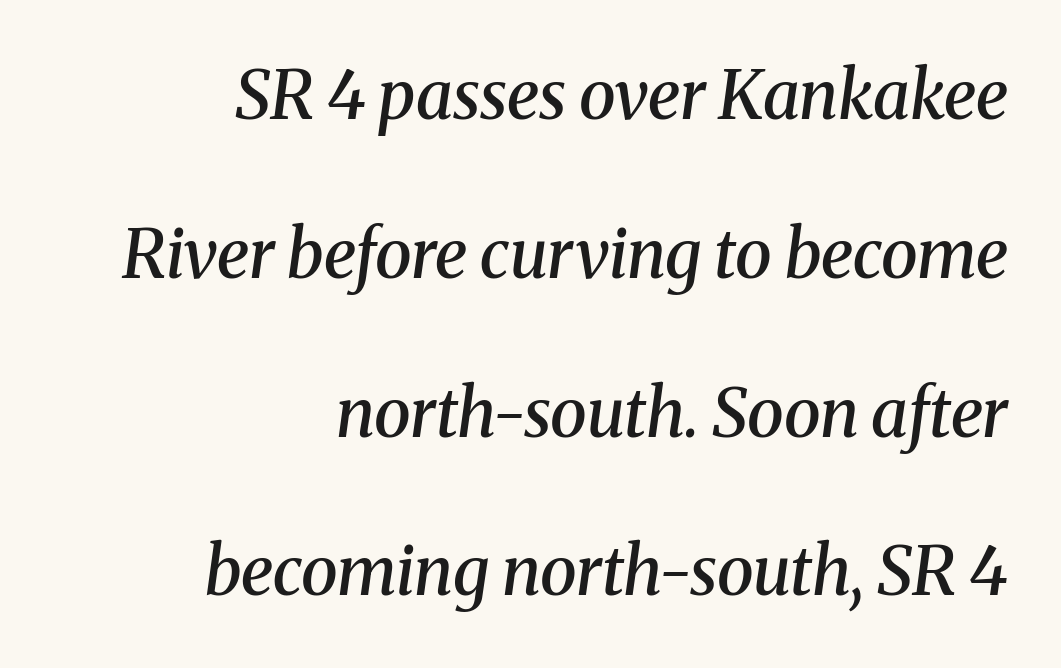
Q: Is the text bold? A: Semi-bold.
Q: Is the text italic (slanted)? A: Yes, it leans right by about 8 degrees.
Q: Is the typeface a serif or a sans-serif typeface? A: Serif.
Q: Is the text underlined? A: No.
Q: How is the paragraph aligned? A: Right-aligned.
Q: Is the spacing between letters normal or unusually wide? A: Normal.
Q: Is the spacing between lines tight, normal or loose? A: Loose.
Q: Width (condensed, normal, or wide)? A: Normal.
Q: Stroke contrast? A: Medium.
Q: x-height? A: Medium.
Q: Monospaced? A: No.
